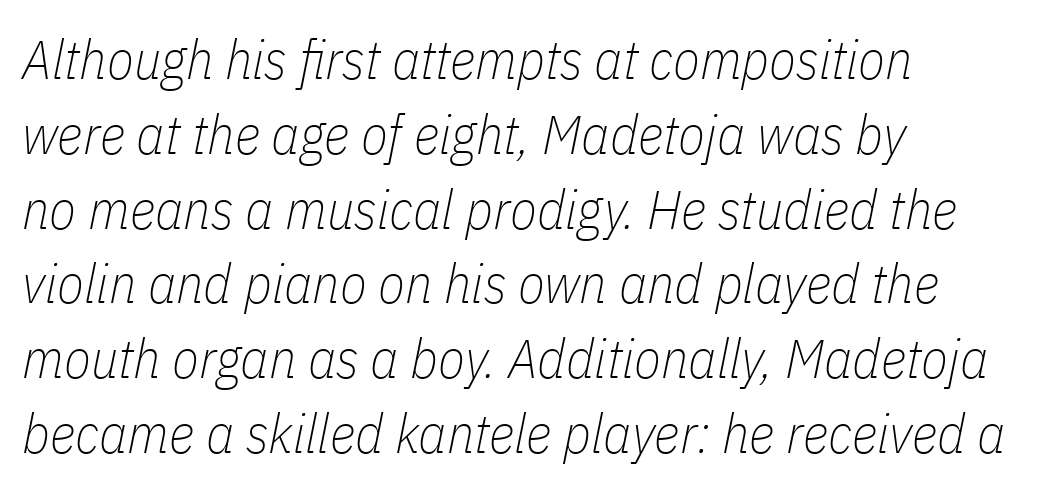
The image shows 55 px thin, condensed type, italic (leaning right); set left-aligned, normal line spacing (1.36x), normal letter spacing, not underlined; low stroke contrast and a medium x-height.
